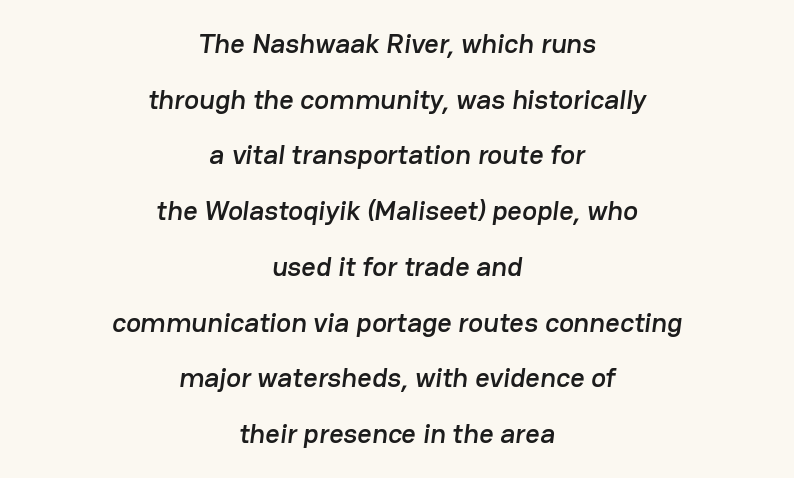
Here the designer chose a conventional face with non-uniform glyph widths. Tracking here is standard; glyphs follow each other at the usual distance. Check under the words: just untouched page. Compared with a flush-left layout, this one balances lines on the center instead. Is there much room between lines? Yes — plenty of vertical air separates them.
